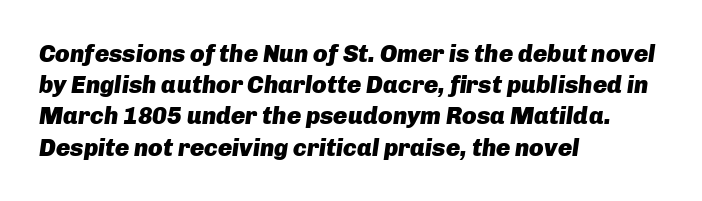
No extra tracking has been applied to these lines. Every character sits at an angle, as italics do. The compositor pushed each line to the left boundary. Is there much room between lines? A standard amount, neither cramped nor airy. These words are printed bold, with thick strokes throughout. Quick note: underline off.
